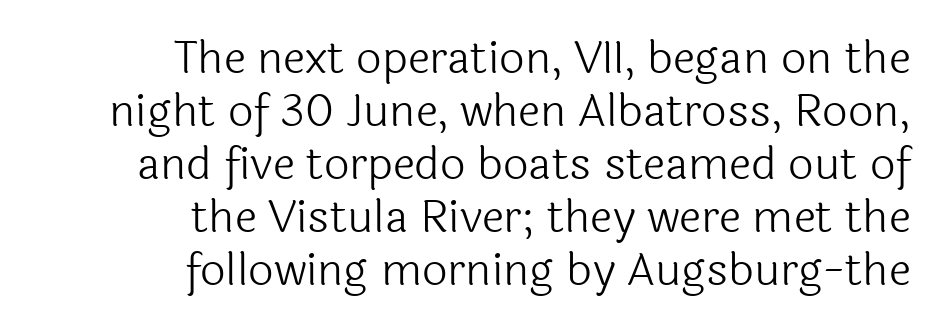
Letterform terminals end flat and unadorned throughout the passage. Caption: multi-line text, flush right, ragged left. Standard letterfit; no display-style spreading of the glyphs. The face looks like a standard text weight, possibly lighter. Do the characters align in a grid? No, the font is proportional.
